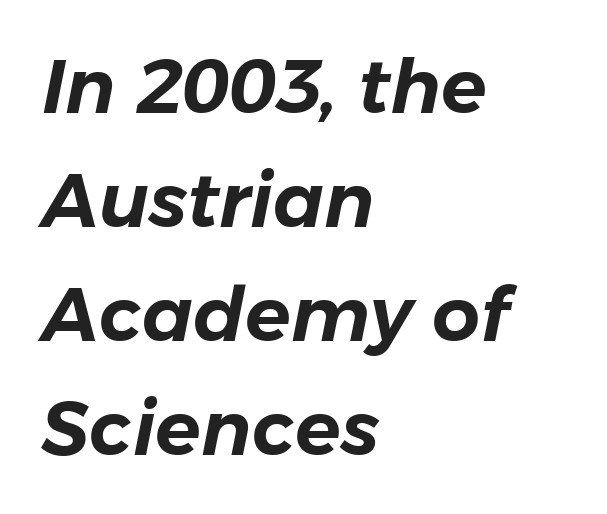
{"italic": "yes", "lean": "right", "slant_degrees": 11, "width": "normal", "stroke_contrast": "low", "x_height": "medium", "monospaced": "no", "underline": "no", "align": "left", "line_spacing": "normal", "line_spacing_ratio": 1.52, "letter_spacing": "normal", "letter_spacing_em": 0.0, "glyph_px": 75}
